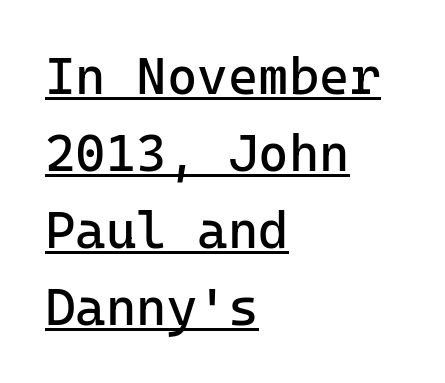
{"serif": "no", "italic": "no", "bold": "no", "weight": "regular", "width": "normal", "stroke_contrast": "low", "x_height": "medium", "underline": "yes", "align": "left", "line_spacing": "normal", "line_spacing_ratio": 1.48, "letter_spacing": "normal", "letter_spacing_em": 0.0, "glyph_px": 52}
